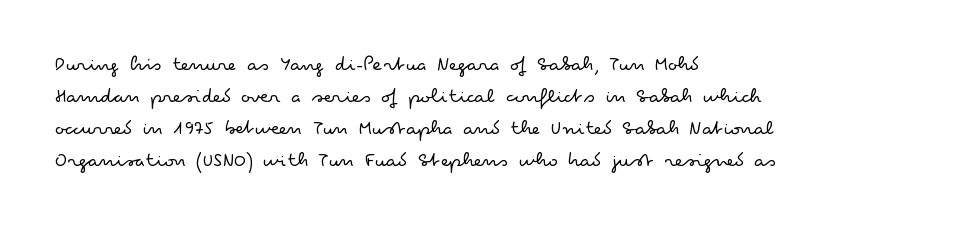
Weight: in the light-to-regular range. These lines keep a tight, regular rhythm from letter to letter. Any mark beneath the type? The region is blank. Left-aligned paragraph, ragged on the right. If you drew a line through each stem, it would be perfectly vertical. Honestly, the row spacing looks completely unremarkable.
